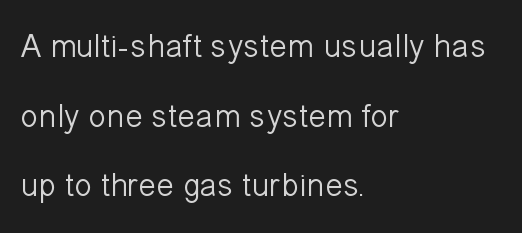
{"serif": "no", "italic": "no", "bold": "no", "weight": "light", "width": "normal", "stroke_contrast": "low", "x_height": "medium", "monospaced": "no", "underline": "no", "align": "left", "line_spacing": "loose", "line_spacing_ratio": 2.11, "letter_spacing": "normal", "letter_spacing_em": 0.0, "glyph_px": 33}
